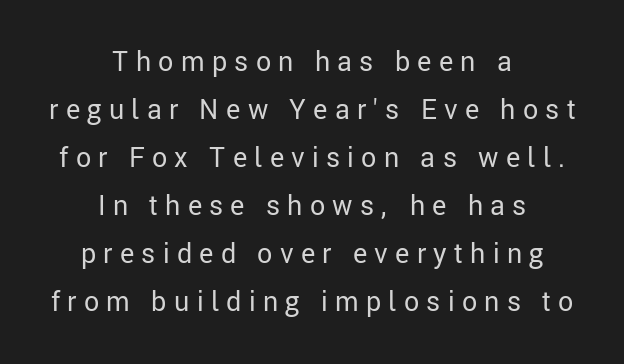
Q: Is the text bold? A: No.
Q: Is the text italic (slanted)? A: No, it is upright.
Q: Is the text underlined? A: No.
Q: How is the paragraph aligned? A: Centered.
Q: Is the spacing between letters normal or unusually wide? A: Unusually wide.
